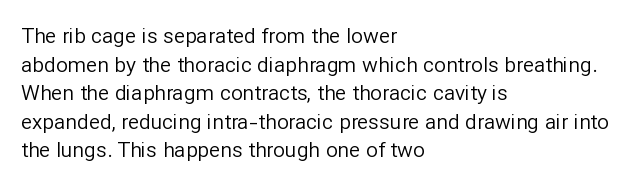
The image shows 21 px text type, upright; set left-aligned, normal line spacing (1.36x), normal letter spacing, not underlined.
